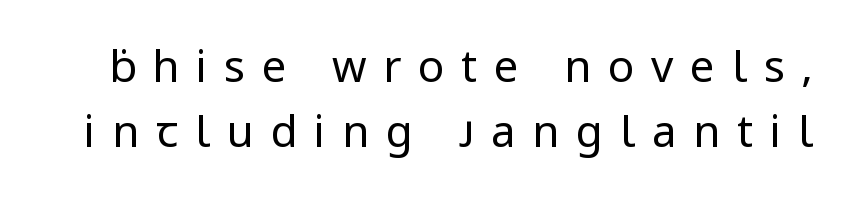
Q: Is the text bold? A: No.
Q: Is the text italic (slanted)? A: No, it is upright.
Q: Is the typeface a serif or a sans-serif typeface? A: Sans-serif.
Q: Is the text underlined? A: No.
Q: Is the spacing between letters normal or unusually wide? A: Unusually wide.
Q: Is the spacing between lines tight, normal or loose? A: Normal.
Q: Width (condensed, normal, or wide)? A: Normal.
Q: Stroke contrast? A: Low.
Q: x-height? A: Medium.
Q: Monospaced? A: No.
